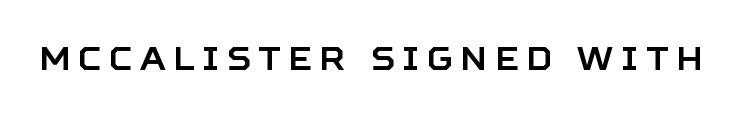
{"serif": "no", "italic": "no", "width": "normal", "stroke_contrast": "low", "x_height": "large", "monospaced": "no", "underline": "no", "letter_spacing": "wide", "letter_spacing_em": 0.24, "glyph_px": 32}
